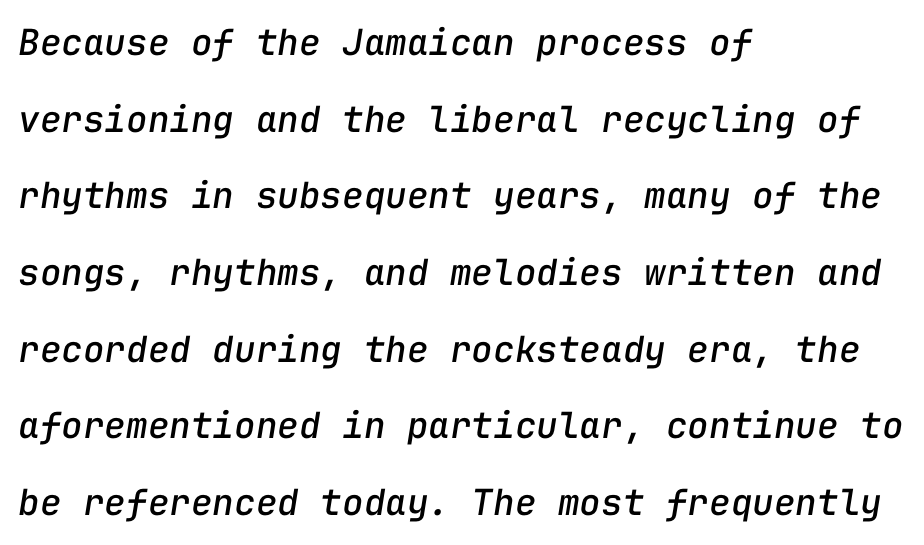
Underline: absent. Quick note: italic. How would I describe the line gaps? Wide and relaxed. The lines in this sample share a left origin and differ only in where they stop.
